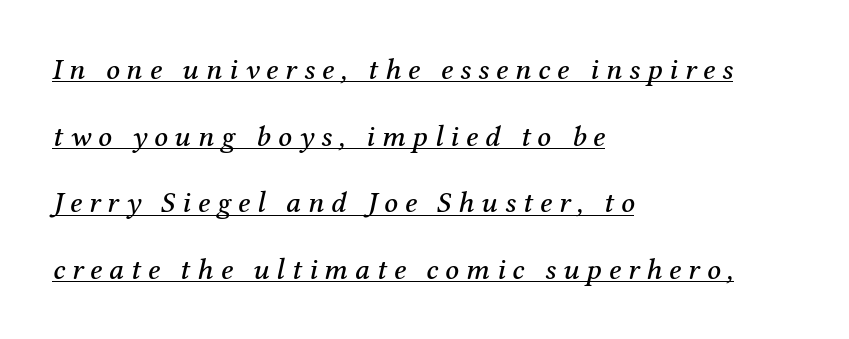
Q: Is the text italic (slanted)? A: Yes, it leans right by about 12 degrees.
Q: Is the typeface a serif or a sans-serif typeface? A: Serif.
Q: Is the text underlined? A: Yes.
Q: How is the paragraph aligned? A: Left-aligned.
Q: Is the spacing between letters normal or unusually wide? A: Unusually wide.
Q: Is the spacing between lines tight, normal or loose? A: Loose.
Q: Width (condensed, normal, or wide)? A: Normal.
Q: Stroke contrast? A: Medium.
Q: x-height? A: Medium.
Q: Monospaced? A: No.
